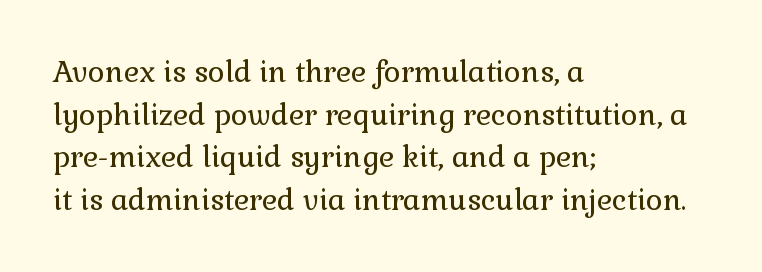
The image shows 29 px regular-weight serif type, upright; set left-aligned, normal line spacing (1.47x), normal letter spacing, not underlined; a medium x-height.
